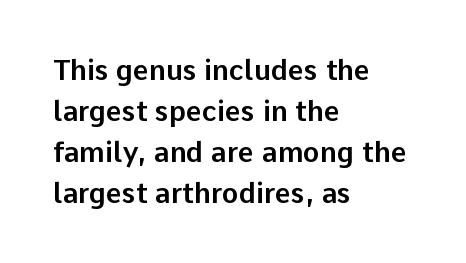
The image shows 28 px sans-serif type, upright; set left-aligned, normal line spacing (1.46x), normal letter spacing, not underlined; low stroke contrast and a medium x-height.
